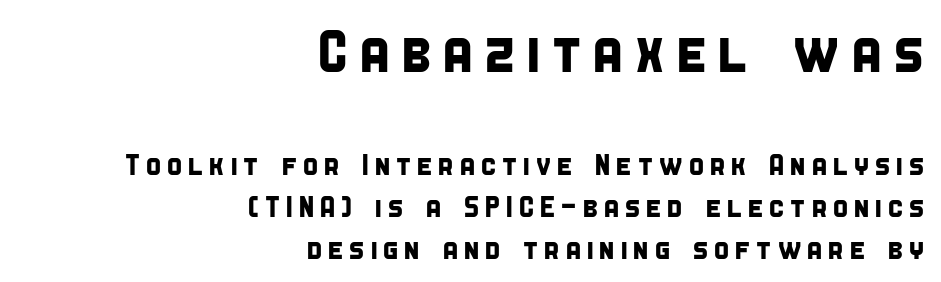
Regular leading. Does the bottom block carry the larger type? No, the top block does. The glyphs are unaccompanied by any horizontal stroke below them. Typographically, this falls in the sans-serif category. Character widths vary here, with narrow letters taking less room than wide ones.
